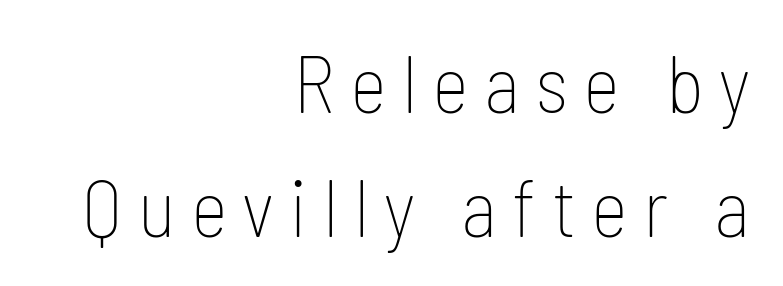
Leftover space on each line is placed entirely before the opening word. Is this a fixed-width face? No — the glyphs have proportional, varying widths. A normal amount of white space separates one row of letters from the next. The weight would be labelled regular, book, light, or lighter still. Unlike italic type, these characters show no tilt at all.
